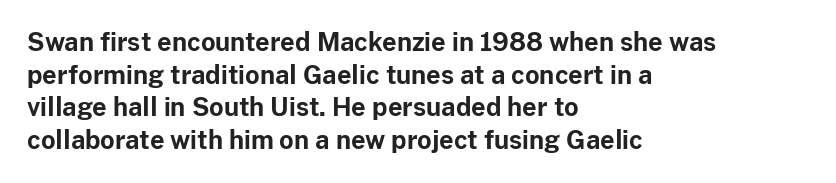
You could call the tracking neutral — neither tight nor loose. Ordinary non-slanted type is in use. Heavy, bold letterforms. Does the copy run flush right? No — it runs flush left. Regular leading.
